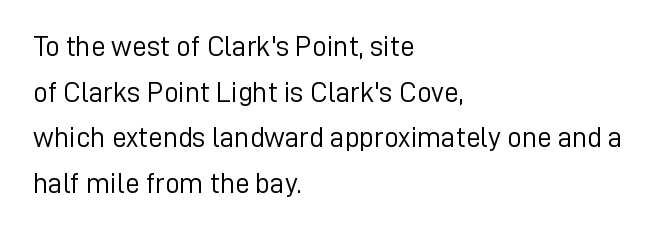
No italicization has been applied; the sample stays upright. In terms of leading, this rendering sits right in the middle. These lines keep a tight, regular rhythm from letter to letter. In terms of letterform style, serifs are entirely absent. The space beneath each line is pristine and unruled.
